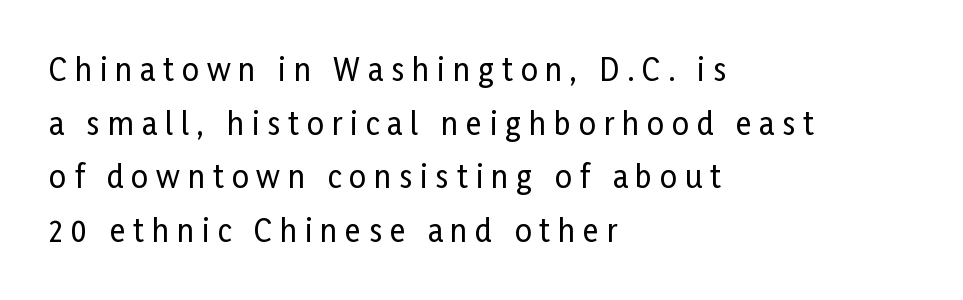
{"serif": "no", "italic": "no", "width": "condensed", "stroke_contrast": "low", "x_height": "medium", "monospaced": "no", "underline": "no", "align": "left", "line_spacing_ratio": 1.79, "letter_spacing": "wide", "letter_spacing_em": 0.26, "glyph_px": 30}
